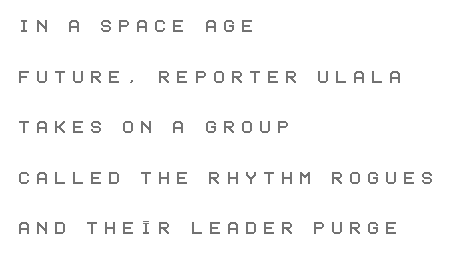
{"italic": "no", "underline": "no", "align": "left", "line_spacing": "loose", "line_spacing_ratio": 2.3, "letter_spacing": "wide", "letter_spacing_em": 0.28, "glyph_px": 22}
